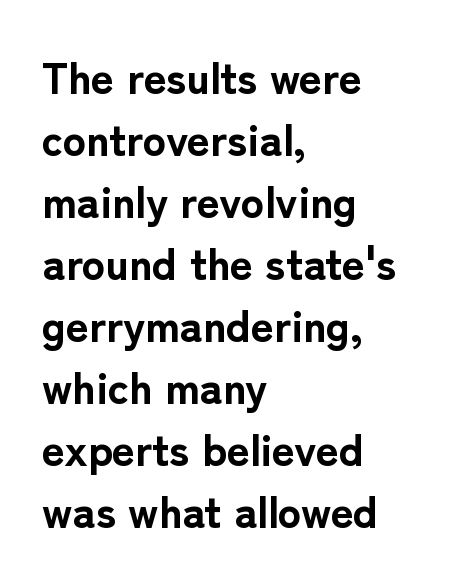
Q: Is the text bold? A: Yes.
Q: Is the text italic (slanted)? A: No, it is upright.
Q: Is the typeface a serif or a sans-serif typeface? A: Sans-serif.
Q: Is the text underlined? A: No.
Q: How is the paragraph aligned? A: Left-aligned.
Q: Is the spacing between letters normal or unusually wide? A: Normal.
Q: Is the spacing between lines tight, normal or loose? A: Normal.
Q: Width (condensed, normal, or wide)? A: Normal.
Q: Stroke contrast? A: Low.
Q: x-height? A: Medium.
Q: Monospaced? A: No.
